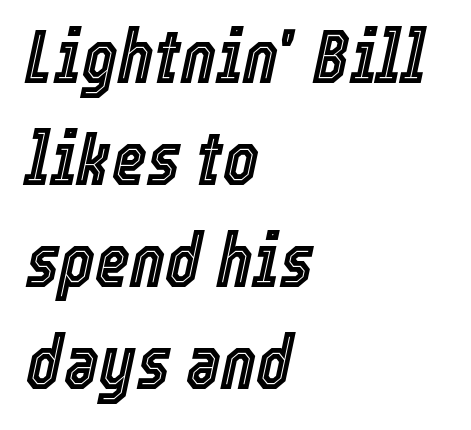
The letters are slanted; this is an italic face. Spacing between characters is what you'd get straight out of the box. Varying glyph widths throughout — classic text-font behaviour. A clean baseline with only descenders dipping below it. The text block is weighted toward the left margin, trailing off unevenly rightward. The line-height multiplier appears to be the usual default.
